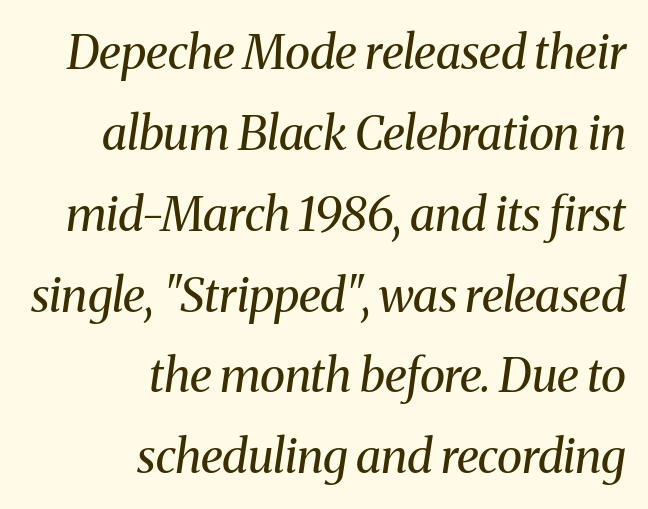
{"serif": "yes", "italic": "yes", "lean": "right", "slant_degrees": 8, "bold": "no", "weight": "regular", "width": "normal", "stroke_contrast": "medium", "x_height": "medium", "monospaced": "no", "underline": "no", "align": "right", "line_spacing_ratio": 1.72, "letter_spacing": "normal", "letter_spacing_em": 0.0, "glyph_px": 47}
